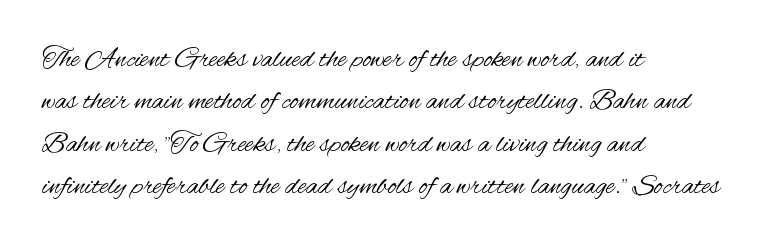
The image shows 29 px regular-weight, condensed sans-serif type; set left-aligned, normal line spacing (1.46x), normal letter spacing, not underlined; medium stroke contrast and a small x-height.
